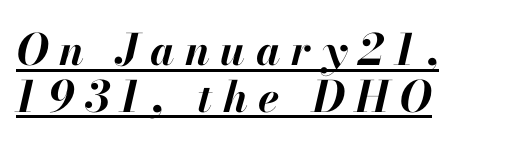
The image shows 43 px bold type, italic (leaning right); set left-aligned, tight line spacing (1.09x), unusually wide letter spacing (+0.25 em), underlined; high stroke contrast and a small x-height.
